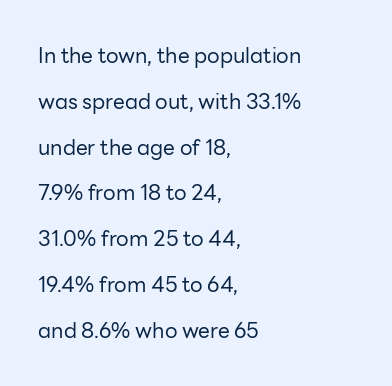
Q: Is the text bold? A: No.
Q: Is the text italic (slanted)? A: No, it is upright.
Q: Is the text underlined? A: No.
Q: How is the paragraph aligned? A: Left-aligned.
Q: Is the spacing between letters normal or unusually wide? A: Normal.
Q: Is the spacing between lines tight, normal or loose? A: Loose.
